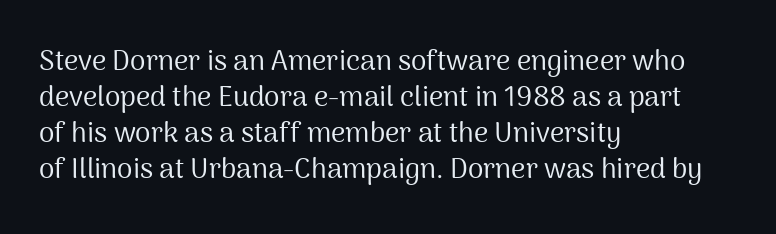
{"serif": "no", "italic": "no", "bold": "no", "weight": "regular", "width": "normal", "stroke_contrast": "medium", "x_height": "medium", "monospaced": "no", "underline": "no", "align": "left", "line_spacing": "normal", "line_spacing_ratio": 1.29, "letter_spacing": "normal", "letter_spacing_em": 0.0, "glyph_px": 28}
